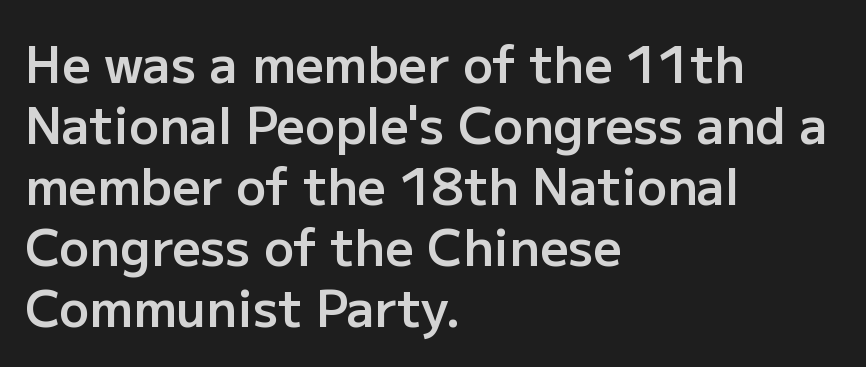
{"serif": "no", "italic": "no", "bold": "semi", "weight": "semibold", "width": "normal", "stroke_contrast": "low", "x_height": "medium", "monospaced": "no", "underline": "no", "align": "left", "line_spacing_ratio": 1.22, "letter_spacing": "normal", "letter_spacing_em": 0.0, "glyph_px": 50}
